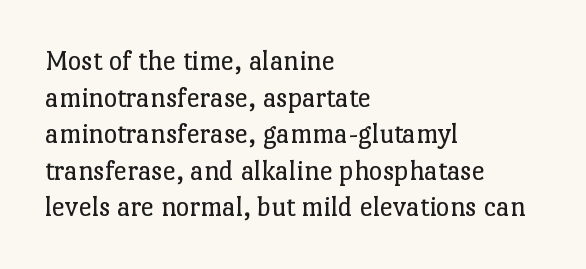
Q: Is the text bold? A: No.
Q: Is the text italic (slanted)? A: No, it is upright.
Q: Is the typeface a serif or a sans-serif typeface? A: Serif.
Q: Is the text underlined? A: No.
Q: How is the paragraph aligned? A: Left-aligned.
Q: Is the spacing between letters normal or unusually wide? A: Normal.
Q: Is the spacing between lines tight, normal or loose? A: Normal.
Q: Width (condensed, normal, or wide)? A: Normal.
Q: Stroke contrast? A: Low.
Q: x-height? A: Medium.
Q: Monospaced? A: No.
